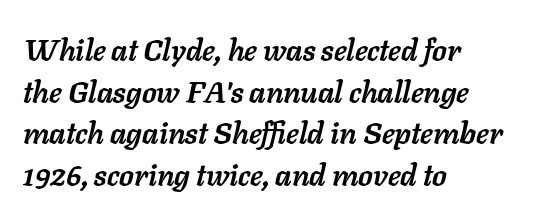
Q: Is the text bold? A: Yes.
Q: Is the text italic (slanted)? A: Yes, it leans right by about 11 degrees.
Q: Is the text underlined? A: No.
Q: How is the paragraph aligned? A: Left-aligned.
Q: Is the spacing between letters normal or unusually wide? A: Normal.
Q: Is the spacing between lines tight, normal or loose? A: Normal.
Q: Width (condensed, normal, or wide)? A: Normal.
Q: Stroke contrast? A: Low.
Q: x-height? A: Medium.
Q: Monospaced? A: No.
